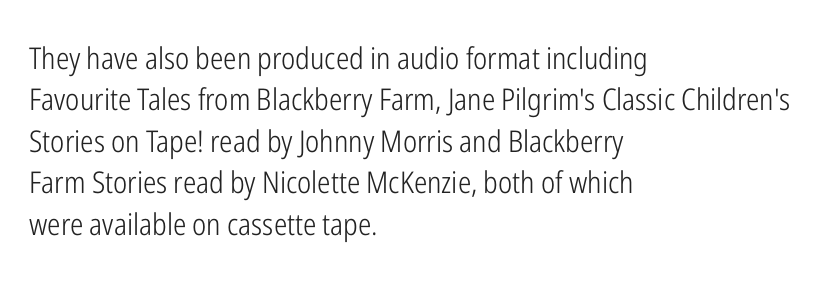
{"serif": "no", "italic": "no", "bold": "no", "weight": "light", "width": "condensed", "stroke_contrast": "low", "x_height": "medium", "monospaced": "no", "underline": "no", "align": "left", "line_spacing": "normal", "line_spacing_ratio": 1.38, "letter_spacing": "normal", "letter_spacing_em": 0.0, "glyph_px": 30}
